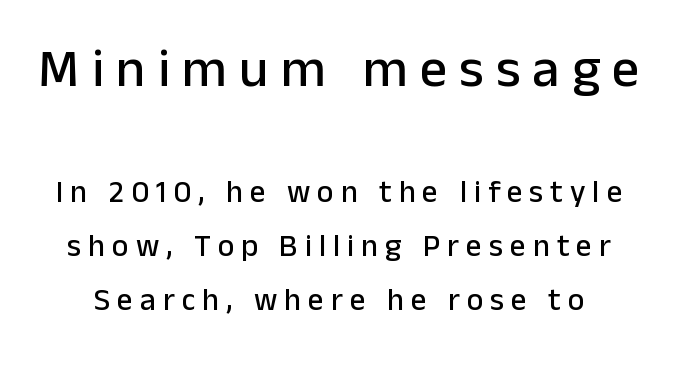
The image shows 54 px sans-serif type, upright; set line spacing 1.74x, unusually wide letter spacing (+0.23 em), not underlined; the first (top) block is 1.74x larger; low stroke contrast and a medium x-height.
